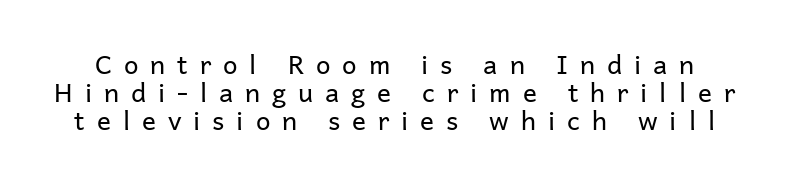
The image shows 26 px text type, upright; set tight line spacing (1.07x), unusually wide letter spacing (+0.46 em), not underlined.
